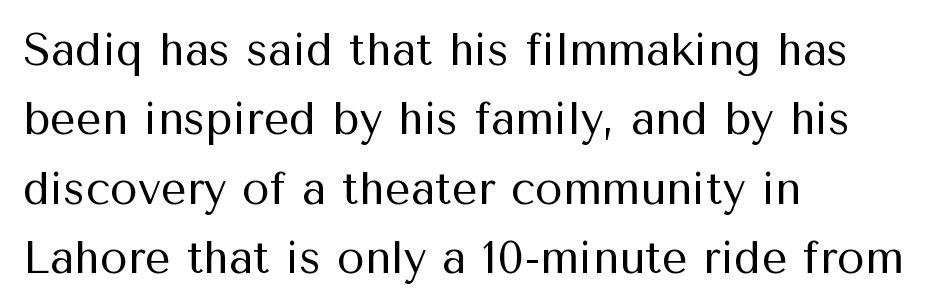
Q: Is the text bold? A: No.
Q: Is the text italic (slanted)? A: No, it is upright.
Q: Is the typeface a serif or a sans-serif typeface? A: Sans-serif.
Q: Is the text underlined? A: No.
Q: How is the paragraph aligned? A: Left-aligned.
Q: Is the spacing between letters normal or unusually wide? A: Normal.
Q: Is the spacing between lines tight, normal or loose? A: Normal.
Q: Width (condensed, normal, or wide)? A: Normal.
Q: Stroke contrast? A: Medium.
Q: x-height? A: Medium.
Q: Monospaced? A: No.
